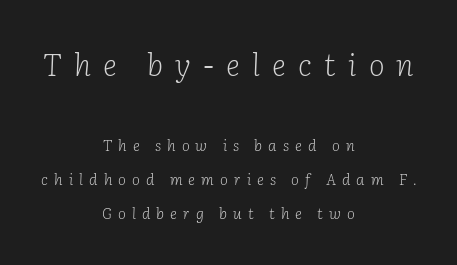
The image shows 30 px light serif type, italic (leaning right); set centered, loose line spacing (2.29x), unusually wide letter spacing (+0.41 em), not underlined; the first (top) block is 2.0x larger; low stroke contrast and a medium x-height.
